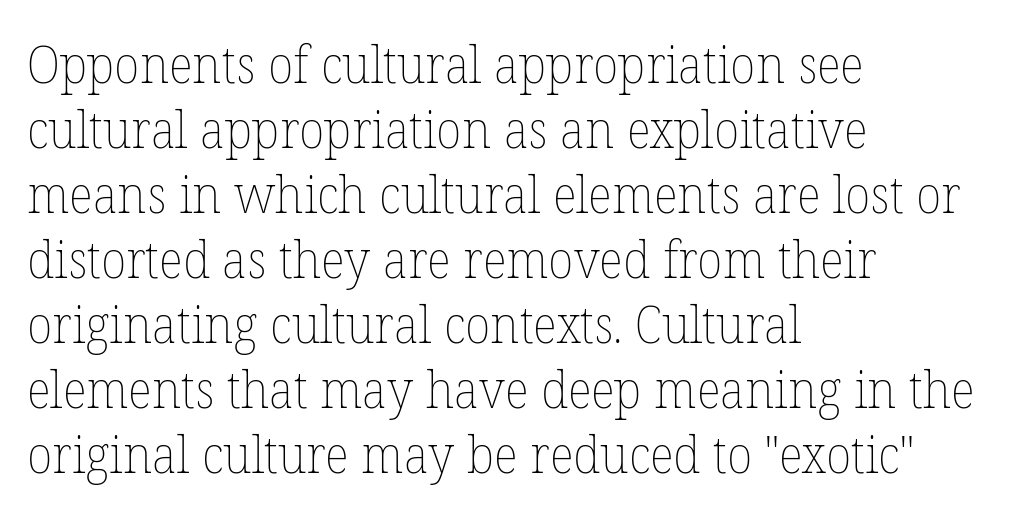
Q: Is the text bold? A: No.
Q: Is the text italic (slanted)? A: No, it is upright.
Q: Is the text underlined? A: No.
Q: How is the paragraph aligned? A: Left-aligned.
Q: Is the spacing between letters normal or unusually wide? A: Normal.
Q: Is the spacing between lines tight, normal or loose? A: Normal.
Q: Width (condensed, normal, or wide)? A: Normal.
Q: Stroke contrast? A: Low.
Q: x-height? A: Medium.
Q: Monospaced? A: No.
